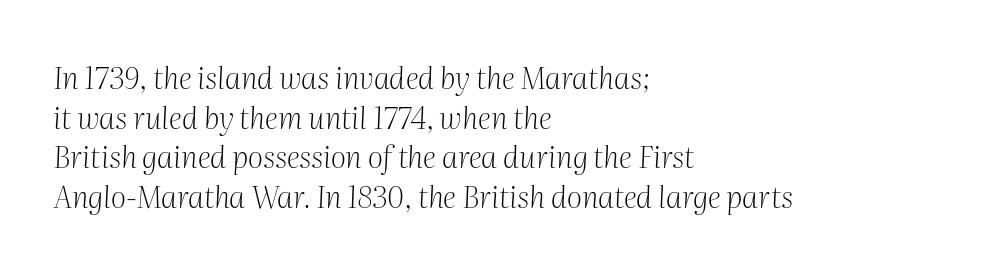
{"serif": "yes", "italic": "yes", "lean": "right", "slant_degrees": 2, "bold": "no", "weight": "light", "width": "normal", "stroke_contrast": "medium", "x_height": "medium", "monospaced": "no", "underline": "no", "align": "left", "line_spacing": "normal", "line_spacing_ratio": 1.32, "letter_spacing": "normal", "letter_spacing_em": 0.0, "glyph_px": 30}
